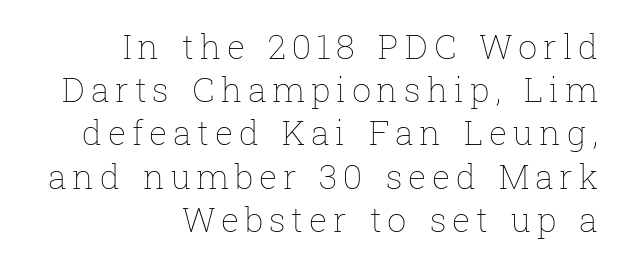
The strip under each line holds only bare page. No chunkiness to these letters — they're not bold. Character widths vary here, with narrow letters taking less room than wide ones. Italic: no, the glyphs are upright roman. Evenly set lines give the paragraph a standard silhouette.
